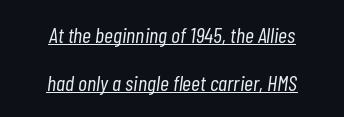
How are the letters spaced? Ordinarily, with no added tracking. These lines stack symmetrically, like a column narrowing and widening about its center. The font is comparable to plain body text, perhaps lighter. A rule runs beneath these lines of type. Rendered with sloped, italic letterforms. The lines are spread far apart with generous leading.
